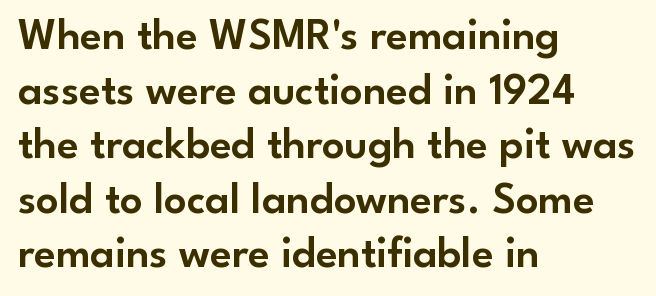
Q: Is the text italic (slanted)? A: No, it is upright.
Q: Is the typeface a serif or a sans-serif typeface? A: Sans-serif.
Q: Is the text underlined? A: No.
Q: How is the paragraph aligned? A: Left-aligned.
Q: Is the spacing between letters normal or unusually wide? A: Normal.
Q: Width (condensed, normal, or wide)? A: Normal.
Q: Stroke contrast? A: Low.
Q: x-height? A: Small.
Q: Monospaced? A: No.
